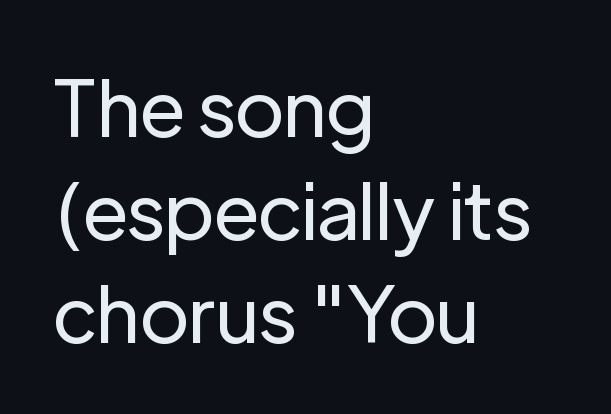
{"serif": "no", "italic": "no", "bold": "no", "weight": "regular", "width": "normal", "stroke_contrast": "low", "x_height": "medium", "monospaced": "no", "underline": "no", "align": "left", "line_spacing": "normal", "line_spacing_ratio": 1.32, "letter_spacing": "normal", "letter_spacing_em": 0.0, "glyph_px": 78}
